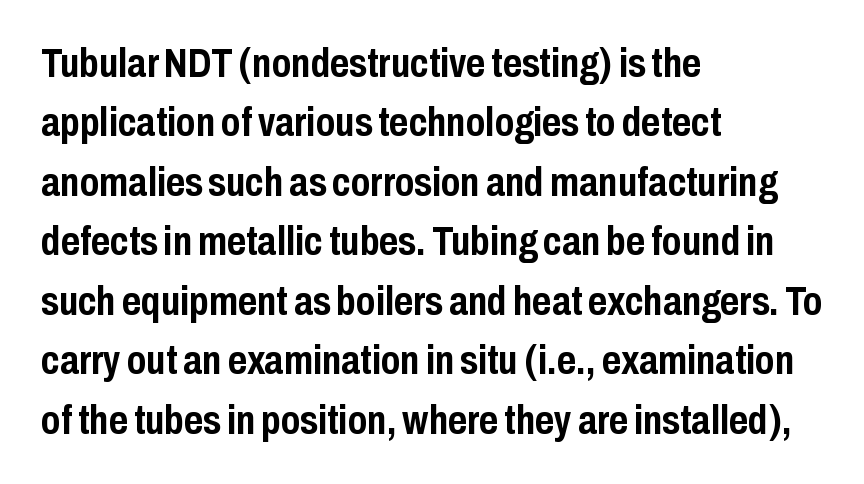
{"serif": "no", "italic": "no", "bold": "yes", "weight": "semibold", "width": "condensed", "stroke_contrast": "low", "x_height": "medium", "monospaced": "no", "underline": "no", "align": "left", "line_spacing": "normal", "line_spacing_ratio": 1.45, "letter_spacing": "normal", "letter_spacing_em": 0.0, "glyph_px": 41}
